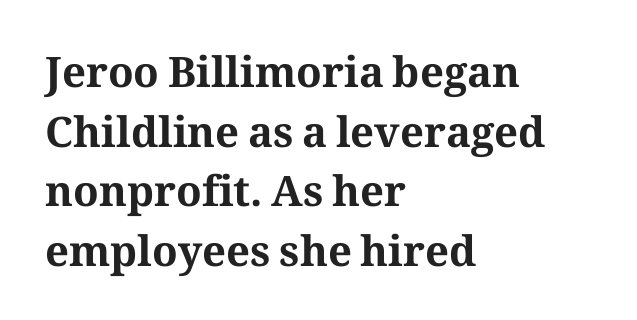
{"serif": "yes", "italic": "no", "bold": "yes", "weight": "bold", "width": "normal", "stroke_contrast": "medium", "x_height": "medium", "monospaced": "no", "underline": "no", "align": "left", "line_spacing": "normal", "line_spacing_ratio": 1.42, "letter_spacing": "normal", "letter_spacing_em": 0.0, "glyph_px": 42}
